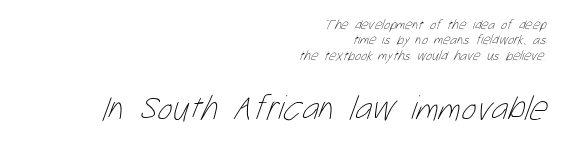
Q: Is the text bold? A: No.
Q: Is the text underlined? A: No.
Q: How is the paragraph aligned? A: Right-aligned.
Q: Is the spacing between letters normal or unusually wide? A: Normal.
Q: Is the spacing between lines tight, normal or loose? A: Tight.
Q: Which block of text is set in a larger size, the first (top) or the second (bottom)? A: The second (bottom) one.
Q: Width (condensed, normal, or wide)? A: Condensed.
Q: Stroke contrast? A: Low.
Q: x-height? A: Medium.
Q: Monospaced? A: No.
